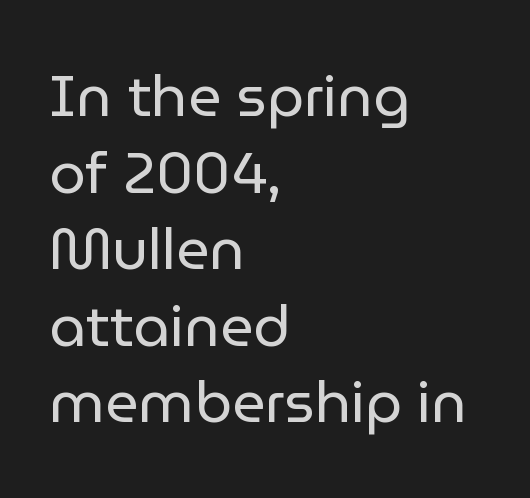
The image shows 58 px regular-weight sans-serif type, upright; set left-aligned, normal line spacing (1.32x), normal letter spacing, not underlined; low stroke contrast and a medium x-height.
